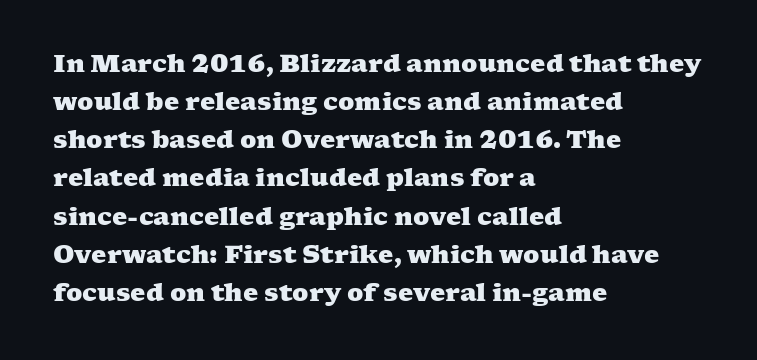
The rag falls on the right side of this text block. No extra tracking has been applied to these lines. If you measured baseline to baseline, you'd find a middling distance. In terms of weight, the rendering is a true, heavy bold. Letters rest on an invisible, unmarked baseline.
